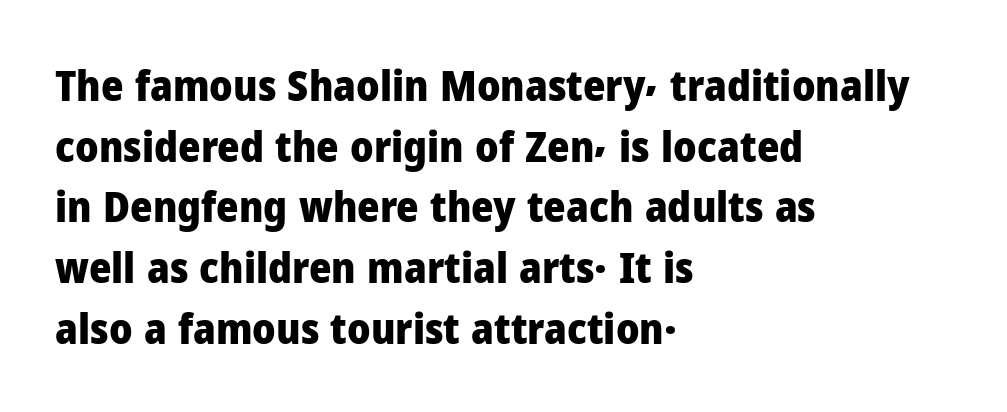
The image shows 43 px heavy sans-serif type, upright; set left-aligned, normal line spacing (1.41x), normal letter spacing, not underlined; low stroke contrast and a medium x-height.
